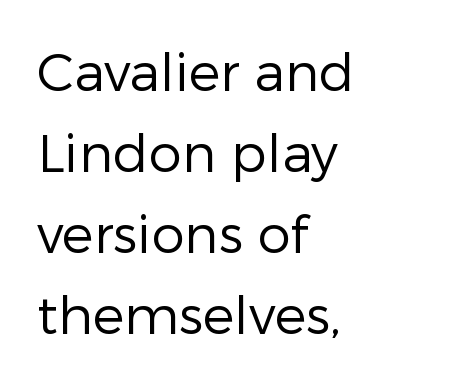
The face used here is proportionally spaced, like ordinary book or web type. Default kerning and tracking; the words read as compact shapes. Examine the stroke ends and you'll find no serifs. The rows are spaced the way most documents space them.
